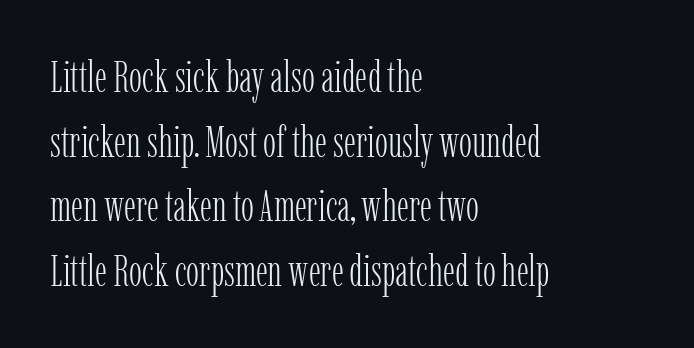
{"serif": "yes", "italic": "no", "bold": "no", "weight": "light", "width": "condensed", "stroke_contrast": "low", "x_height": "medium", "monospaced": "no", "underline": "no", "align": "left", "line_spacing": "normal", "line_spacing_ratio": 1.47, "letter_spacing": "normal", "letter_spacing_em": 0.0, "glyph_px": 44}
